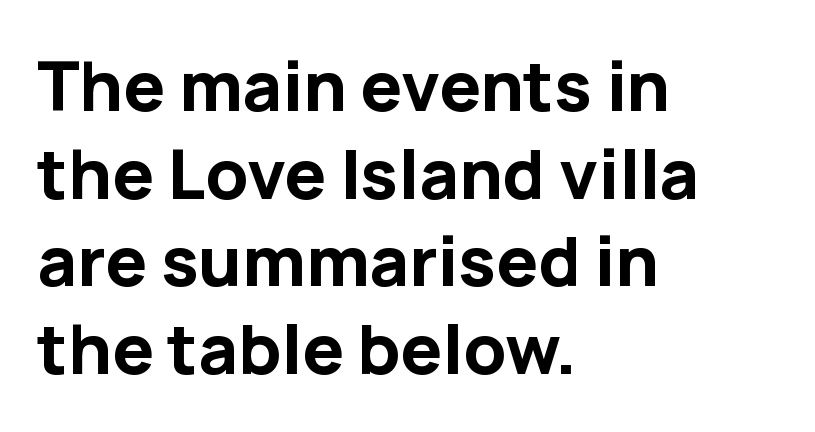
The letters stand straight up with perfectly vertical stems. The type is set solid horizontally, with unmodified tracking. Think of a printed novel: that variable character pitch is what you see here. Nobody drew a line under any word here. Horizontal bands of white between lines are of average thickness.
